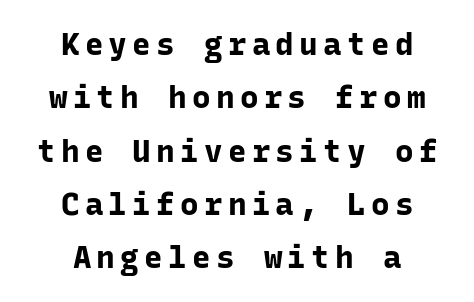
Unlike a traditional serif, this face leaves its strokes unadorned. Every stem runs plumb, perpendicular to the baseline. You could count columns in this text — the font is strictly monospaced. Typeset on center — no edge is straight. Letters rest on an invisible, unmarked baseline.
